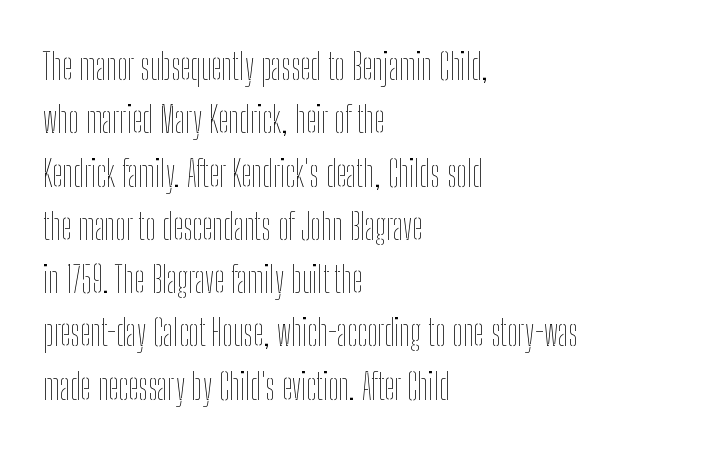
{"italic": "no", "bold": "no", "weight": "thin", "width": "condensed", "stroke_contrast": "low", "x_height": "medium", "monospaced": "no", "underline": "no", "align": "left", "line_spacing": "normal", "line_spacing_ratio": 1.44, "letter_spacing": "normal", "letter_spacing_em": 0.0, "glyph_px": 37}
